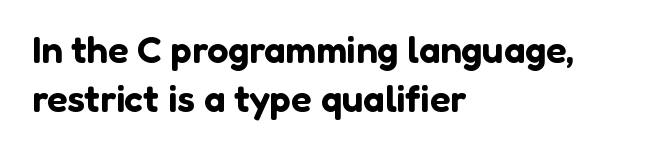
{"serif": "no", "italic": "no", "width": "normal", "stroke_contrast": "low", "x_height": "medium", "monospaced": "no", "underline": "no", "align": "left", "line_spacing": "normal", "line_spacing_ratio": 1.3, "letter_spacing": "normal", "letter_spacing_em": 0.0, "glyph_px": 38}
